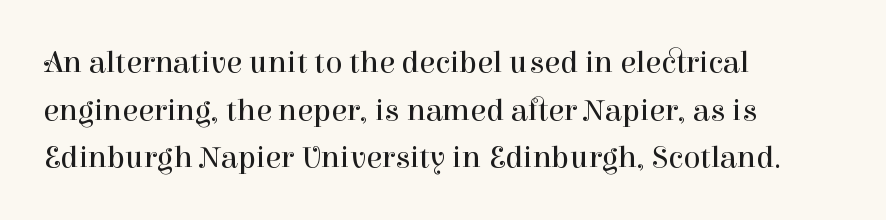
The image shows 32 px regular-weight serif type, upright; set left-aligned, normal line spacing (1.49x), normal letter spacing, not underlined; high stroke contrast and a medium x-height.
